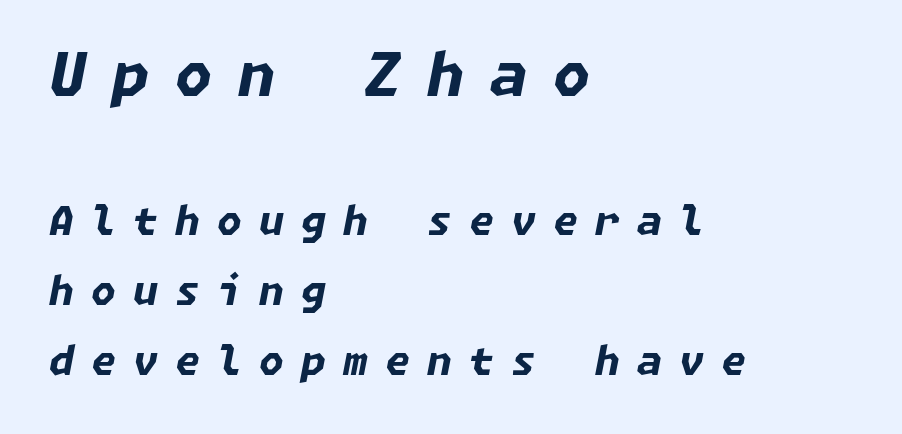
The image shows 60 px bold type, italic (leaning right); set left-aligned, line spacing 1.76x, unusually wide letter spacing (+0.43 em), not underlined; the first (top) block is 1.5x larger; low stroke contrast and a medium x-height.
